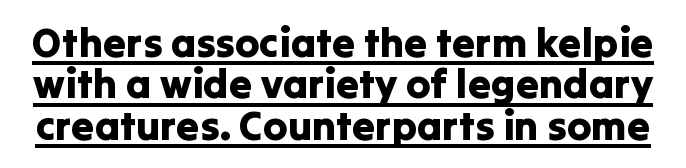
{"serif": "no", "italic": "no", "width": "normal", "stroke_contrast": "low", "x_height": "medium", "monospaced": "no", "underline": "yes", "line_spacing": "tight", "line_spacing_ratio": 1.01, "letter_spacing": "normal", "letter_spacing_em": 0.0, "glyph_px": 41}
